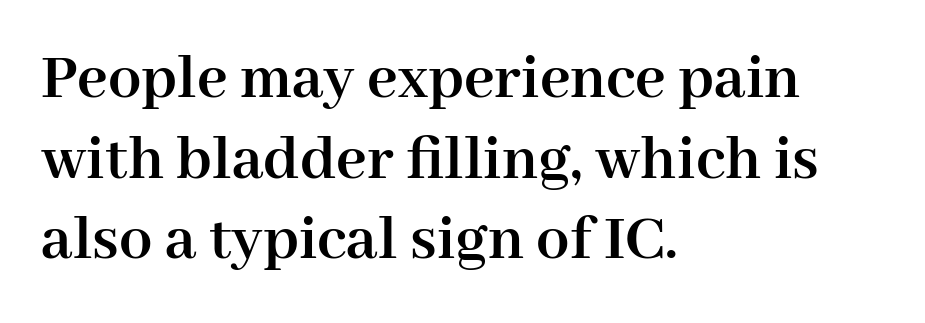
{"serif": "yes", "italic": "no", "bold": "yes", "weight": "semibold", "width": "normal", "stroke_contrast": "high", "x_height": "medium", "monospaced": "no", "underline": "no", "align": "left", "line_spacing_ratio": 1.22, "letter_spacing": "normal", "letter_spacing_em": 0.0, "glyph_px": 66}
